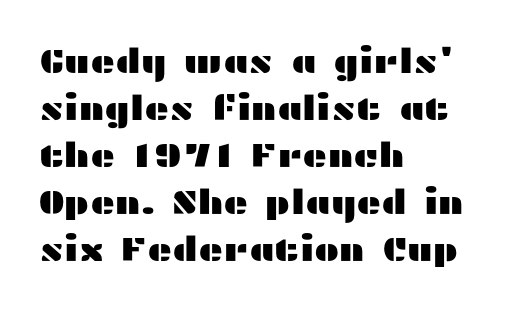
Rule under the text: the space is simply empty. Varying glyph widths throughout — classic text-font behaviour. This sample uses a sans-serif face. The ragged edge is on the right, which tells us the setting is flush left. Each new line begins a customary step beneath the previous one. The letterforms sit shoulder to shoulder at normal distance.
